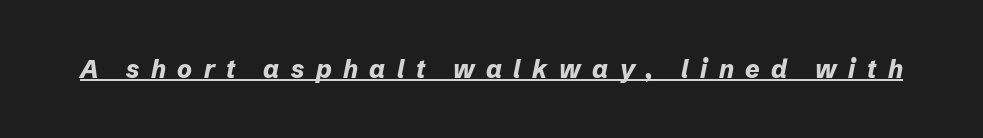
The face used here is rendered with a markedly widened letterfit. The letters are slanted; this is an italic face. Caption: bold face, heavy strokes. Descenders here cross a horizontal rule under the line.
